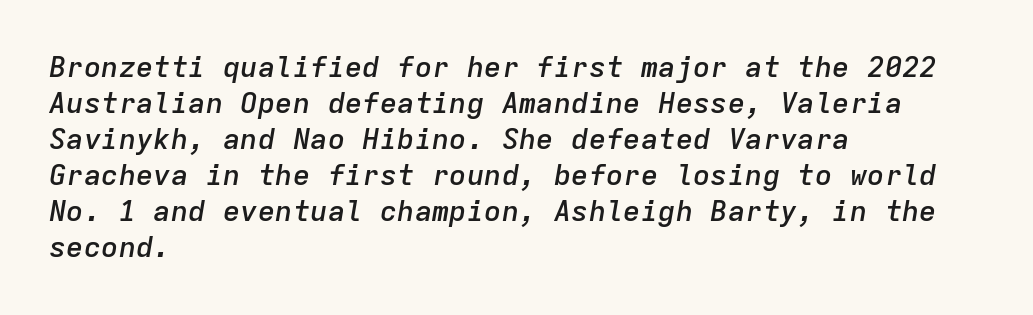
The image shows 29 px semibold type, italic (leaning right), monospaced; set left-aligned, line spacing 1.24x, normal letter spacing, not underlined; low stroke contrast and a medium x-height.
